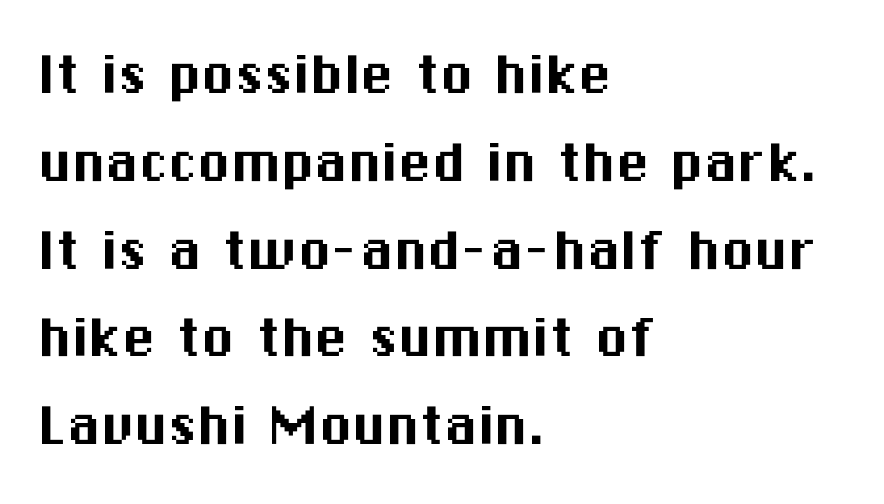
The rag falls on the right side of this text block. Notice how descenders clear the ascenders below comfortably — that's standard leading. Proportional: the letters do not fall into vertical columns. Designer's note — italics off, roman on. The glyphs are unaccompanied by any horizontal stroke below them.
